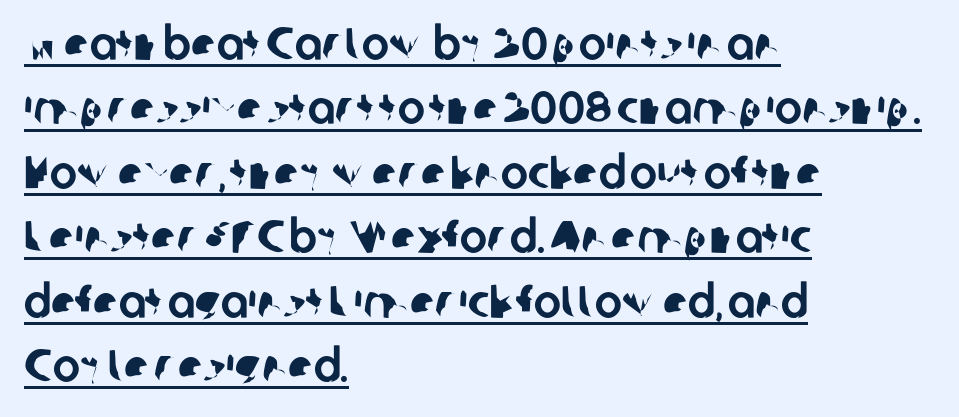
The image shows 46 px sans-serif type; set left-aligned, normal line spacing (1.4x), normal letter spacing, underlined; low stroke contrast and a medium x-height.
